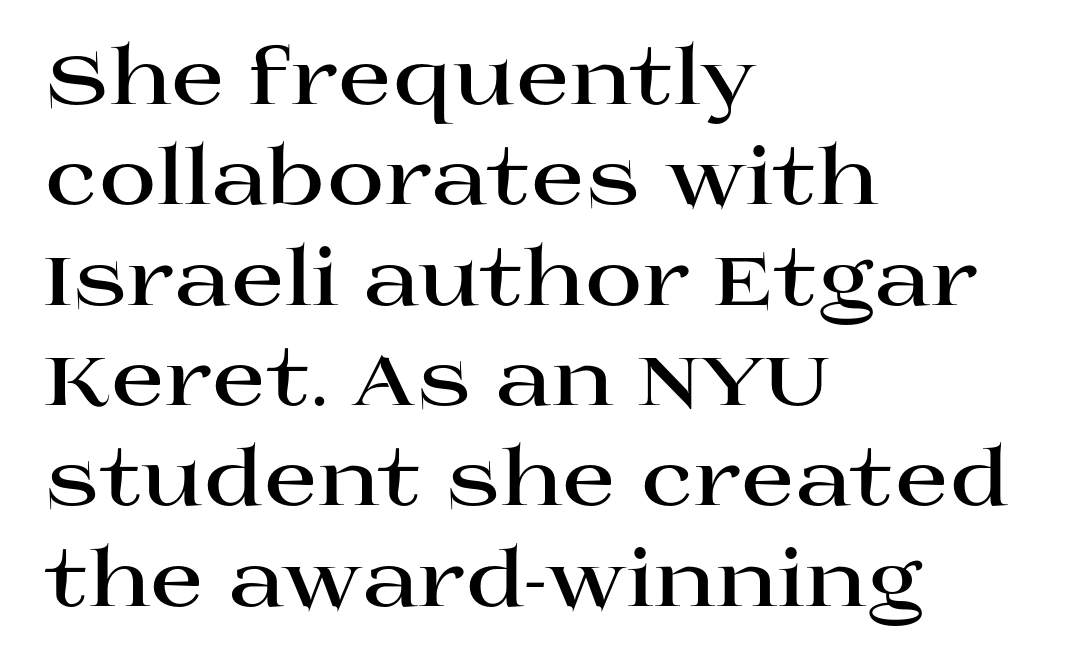
Q: Is the text bold? A: Yes.
Q: Is the text italic (slanted)? A: No, it is upright.
Q: Is the typeface a serif or a sans-serif typeface? A: Serif.
Q: Is the text underlined? A: No.
Q: How is the paragraph aligned? A: Left-aligned.
Q: Is the spacing between letters normal or unusually wide? A: Normal.
Q: Is the spacing between lines tight, normal or loose? A: Normal.
Q: Width (condensed, normal, or wide)? A: Wide.
Q: Stroke contrast? A: High.
Q: x-height? A: Large.
Q: Monospaced? A: No.
